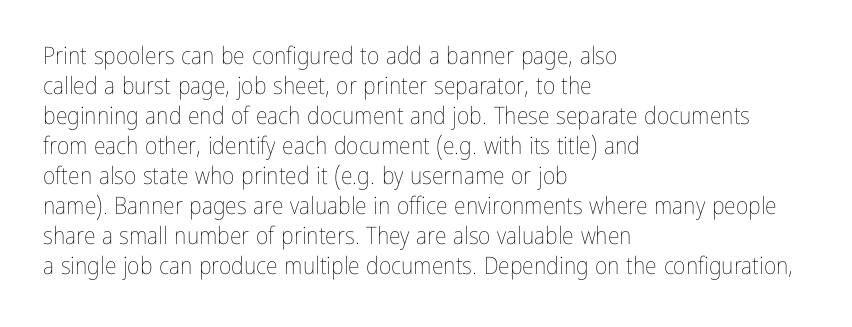
Q: Is the text bold? A: No.
Q: Is the text italic (slanted)? A: No, it is upright.
Q: Is the text underlined? A: No.
Q: How is the paragraph aligned? A: Left-aligned.
Q: Is the spacing between letters normal or unusually wide? A: Normal.
Q: Is the spacing between lines tight, normal or loose? A: Normal.
